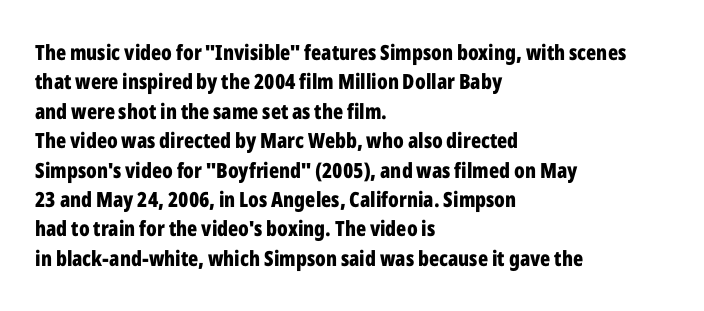
Q: Is the text bold? A: Yes.
Q: Is the text italic (slanted)? A: No, it is upright.
Q: Is the text underlined? A: No.
Q: How is the paragraph aligned? A: Left-aligned.
Q: Is the spacing between letters normal or unusually wide? A: Normal.
Q: Is the spacing between lines tight, normal or loose? A: Normal.
